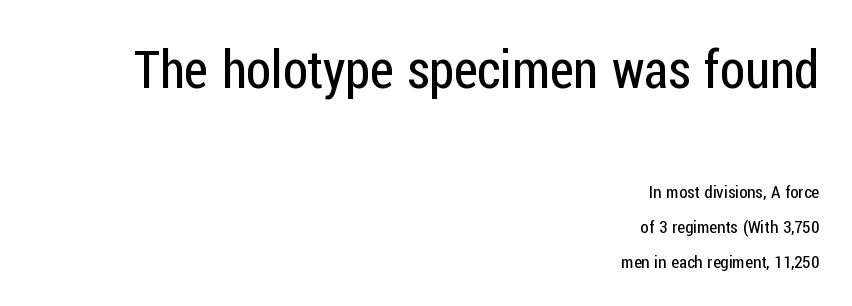
{"serif": "no", "italic": "no", "bold": "no", "weight": "regular", "width": "condensed", "stroke_contrast": "low", "x_height": "medium", "monospaced": "no", "underline": "no", "align": "right", "line_spacing": "loose", "line_spacing_ratio": 2.06, "letter_spacing": "normal", "letter_spacing_em": 0.0, "larger_block": "first", "size_ratio": 3.0, "glyph_px": 51}
